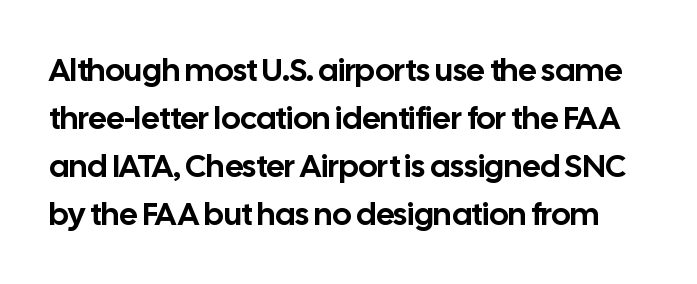
The image shows 32 px sans-serif type, upright; set normal line spacing (1.5x), normal letter spacing, not underlined; low stroke contrast and a medium x-height.
